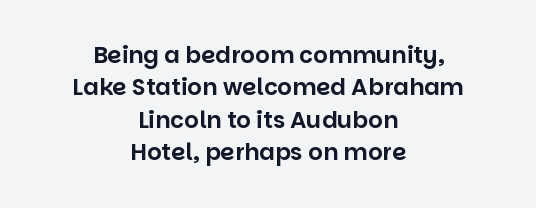
The image shows 23 px text type, upright; set centered, normal line spacing (1.41x), normal letter spacing, not underlined.
